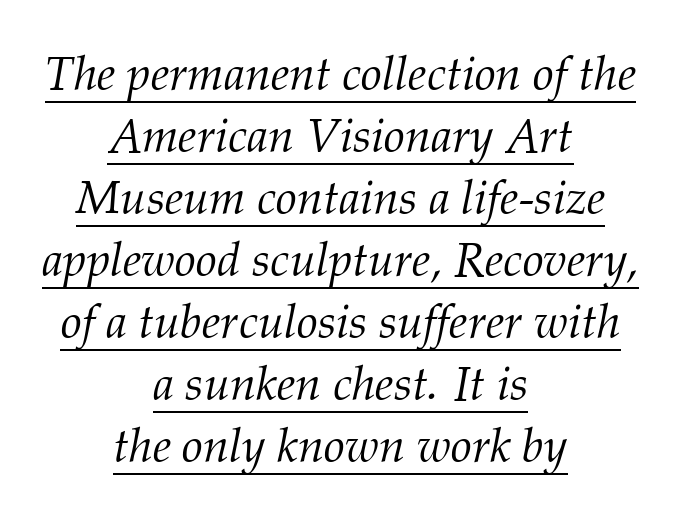
The image shows 47 px light serif type, italic (leaning right); set centered, normal line spacing (1.32x), normal letter spacing, underlined; medium stroke contrast and a medium x-height.
